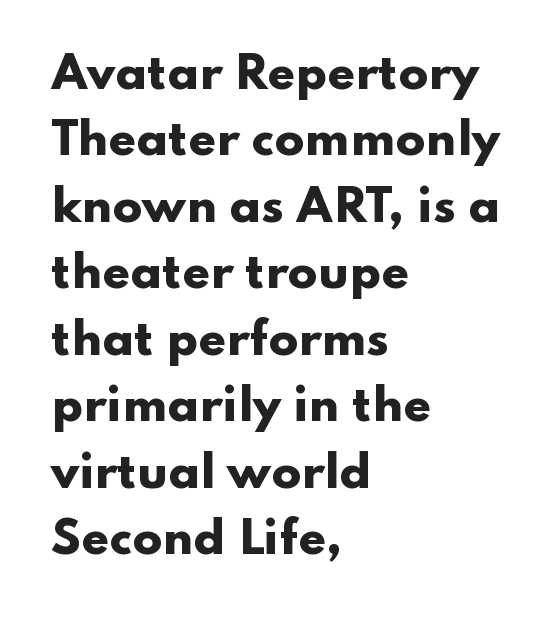
{"serif": "no", "italic": "no", "bold": "yes", "weight": "heavy", "width": "wide", "stroke_contrast": "low", "x_height": "small", "monospaced": "no", "underline": "no", "align": "left", "line_spacing": "normal", "line_spacing_ratio": 1.51, "letter_spacing": "normal", "letter_spacing_em": 0.0, "glyph_px": 44}
